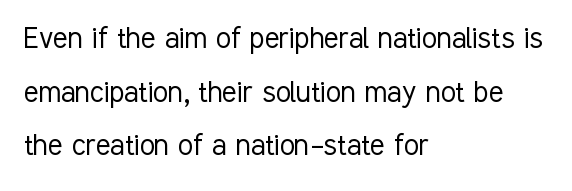
{"serif": "no", "italic": "no", "bold": "no", "weight": "light", "width": "condensed", "stroke_contrast": "low", "x_height": "medium", "monospaced": "no", "underline": "no", "align": "left", "line_spacing": "normal", "line_spacing_ratio": 1.58, "letter_spacing": "normal", "letter_spacing_em": 0.0, "glyph_px": 34}
